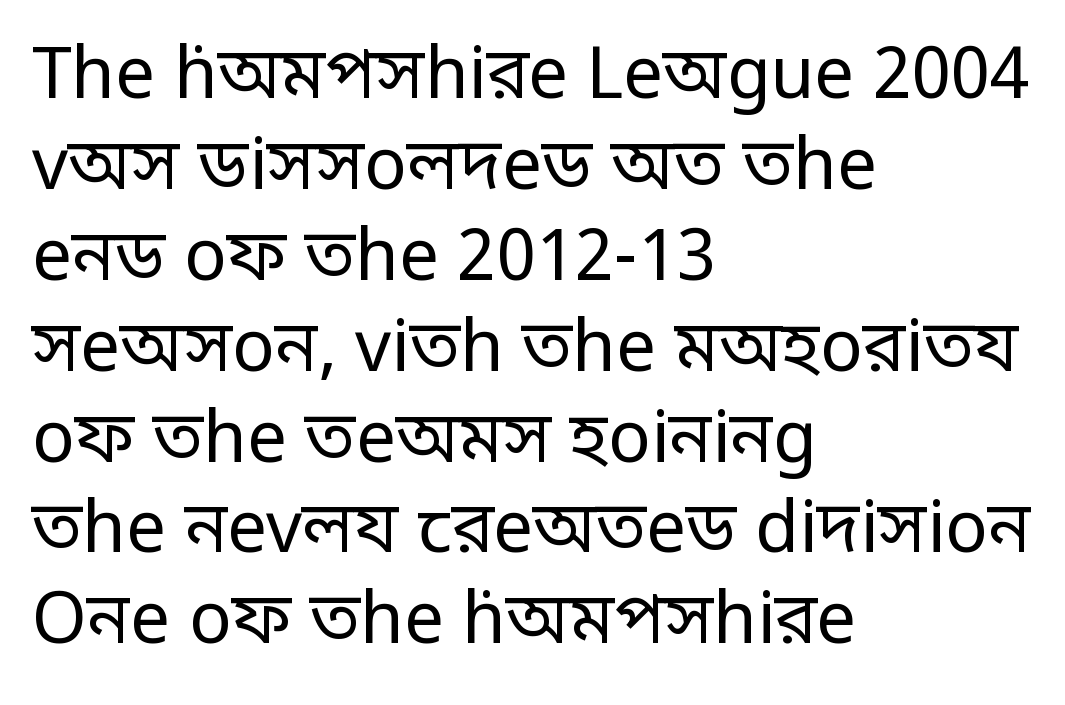
The image shows 71 px regular-weight, condensed sans-serif type, upright; set left-aligned, normal line spacing (1.28x), normal letter spacing, not underlined; low stroke contrast.
